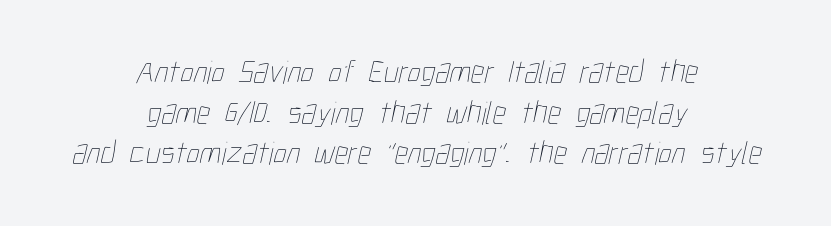
Q: Is the text bold? A: No.
Q: Is the text underlined? A: No.
Q: How is the paragraph aligned? A: Centered.
Q: Is the spacing between letters normal or unusually wide? A: Normal.
Q: Width (condensed, normal, or wide)? A: Condensed.
Q: Stroke contrast? A: Low.
Q: x-height? A: Medium.
Q: Monospaced? A: No.
